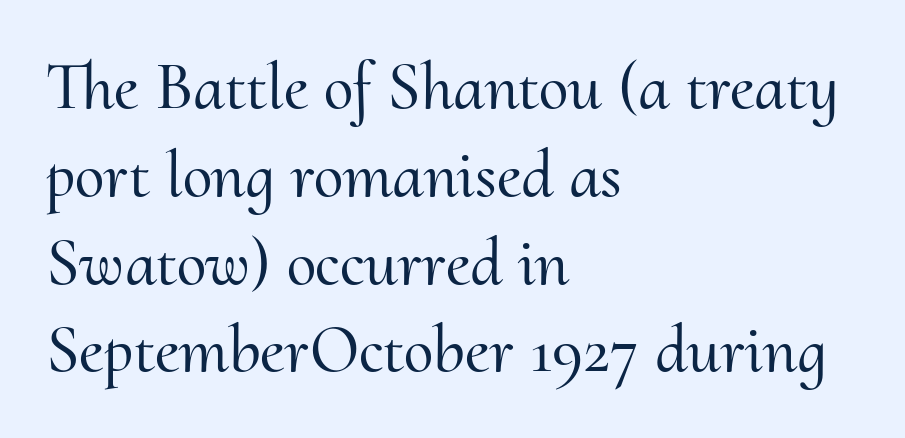
{"serif": "yes", "italic": "no", "width": "normal", "stroke_contrast": "medium", "x_height": "small", "monospaced": "no", "underline": "no", "align": "left", "line_spacing": "normal", "line_spacing_ratio": 1.31, "letter_spacing": "normal", "letter_spacing_em": 0.0, "glyph_px": 67}
